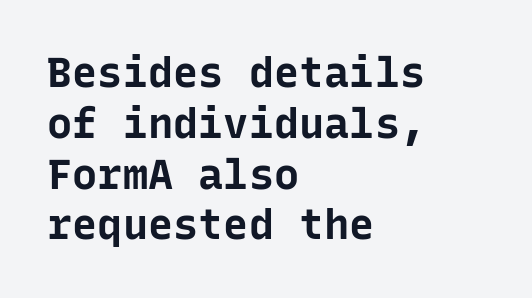
{"serif": "no", "italic": "no", "bold": "yes", "weight": "bold", "width": "normal", "stroke_contrast": "low", "x_height": "medium", "monospaced": "yes", "underline": "no", "align": "left", "line_spacing_ratio": 1.21, "letter_spacing": "normal", "letter_spacing_em": 0.0, "glyph_px": 42}
